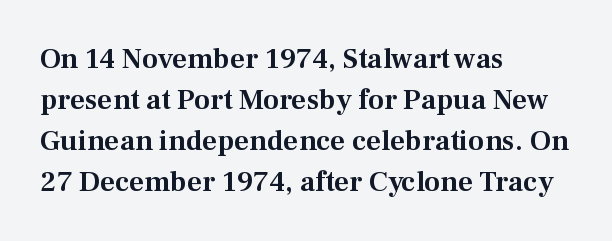
Honestly, the letter spacing is just normal — you wouldn't notice it. The type family on display is of the serif kind. Here the designer chose a conventional face with non-uniform glyph widths. This sample keeps an unexceptional amount of space between lines.
